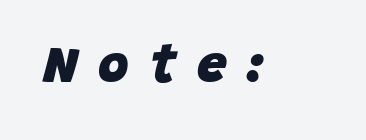
The image shows 53 px heavy type, italic (leaning right); set unusually wide letter spacing (+0.4 em), not underlined; low stroke contrast and a large x-height.
